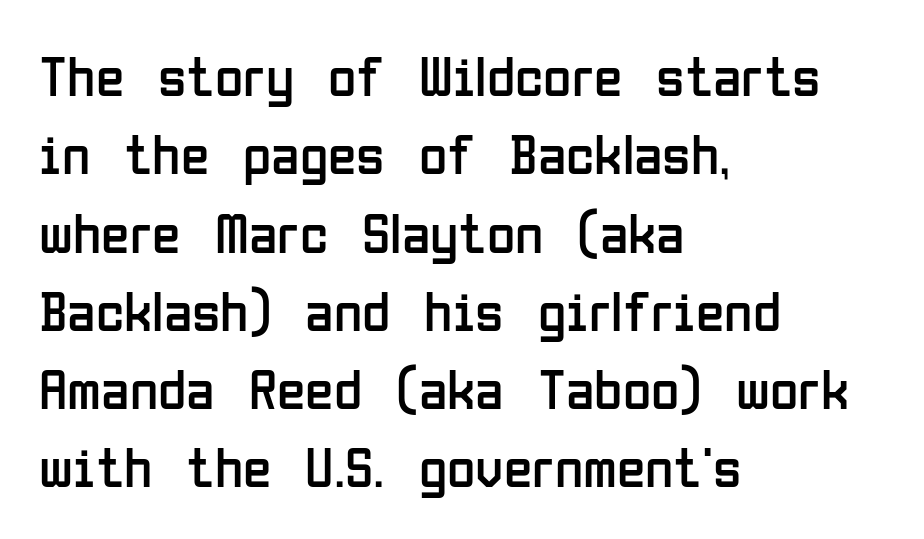
Each letter keeps its own natural width here, so spacing adapts to shape. The paragraph has a hard left edge and a soft right edge. The font sits on the lighter half of the weight spectrum, regular included. This sample uses plain, unmodified letter spacing. Rows of type keep a routine distance in the vertical direction.
